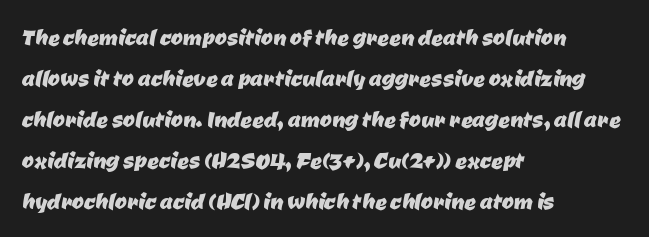
{"serif": "no", "width": "normal", "stroke_contrast": "low", "x_height": "medium", "monospaced": "no", "underline": "no", "align": "left", "line_spacing": "normal", "line_spacing_ratio": 1.41, "letter_spacing": "normal", "letter_spacing_em": 0.0, "glyph_px": 29}
